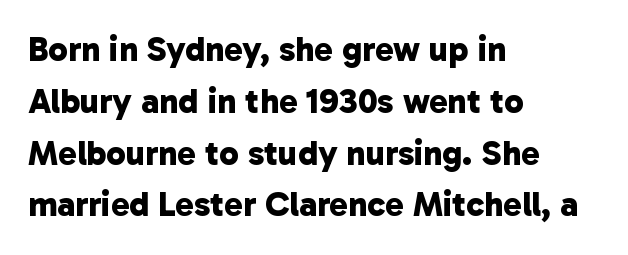
{"serif": "no", "bold": "yes", "weight": "bold", "width": "normal", "stroke_contrast": "low", "x_height": "medium", "monospaced": "no", "underline": "no", "align": "left", "line_spacing": "normal", "line_spacing_ratio": 1.48, "letter_spacing": "normal", "letter_spacing_em": 0.0, "glyph_px": 35}
